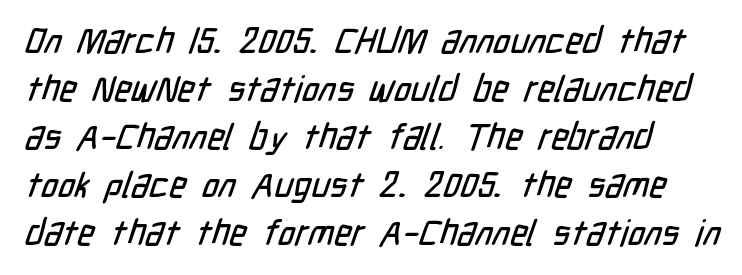
Q: Is the typeface a serif or a sans-serif typeface? A: Sans-serif.
Q: Is the text underlined? A: No.
Q: Is the spacing between letters normal or unusually wide? A: Normal.
Q: Is the spacing between lines tight, normal or loose? A: Normal.
Q: Width (condensed, normal, or wide)? A: Condensed.
Q: Stroke contrast? A: Low.
Q: x-height? A: Medium.
Q: Monospaced? A: No.
